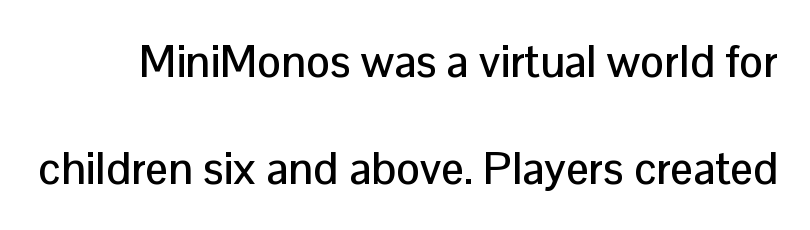
Q: Is the text italic (slanted)? A: No, it is upright.
Q: Is the typeface a serif or a sans-serif typeface? A: Sans-serif.
Q: Is the text underlined? A: No.
Q: Is the spacing between letters normal or unusually wide? A: Normal.
Q: Is the spacing between lines tight, normal or loose? A: Loose.
Q: Width (condensed, normal, or wide)? A: Normal.
Q: Stroke contrast? A: Low.
Q: x-height? A: Medium.
Q: Monospaced? A: No.
